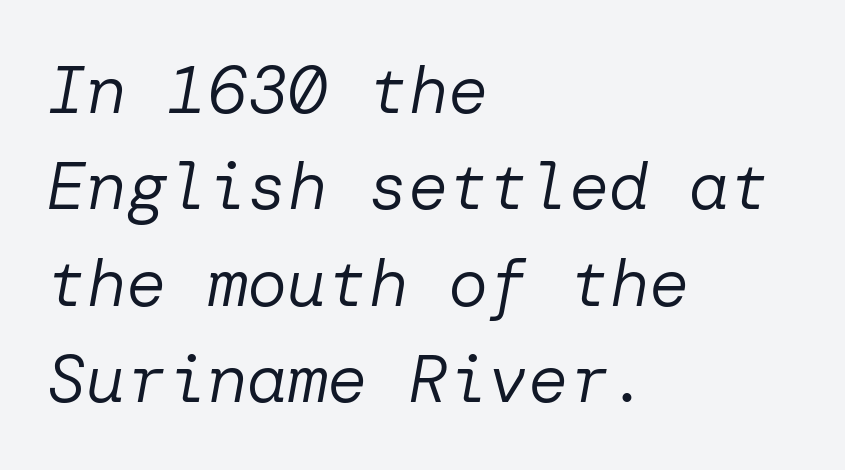
Characters are canted at an angle relative to the baseline's perpendicular. Bare-footed words on every line. A classic flush-left, rag-right setting is used for this passage. What's the leading like? Ordinary, nothing unusual. The weight would be labelled regular, book, light, or lighter still.
